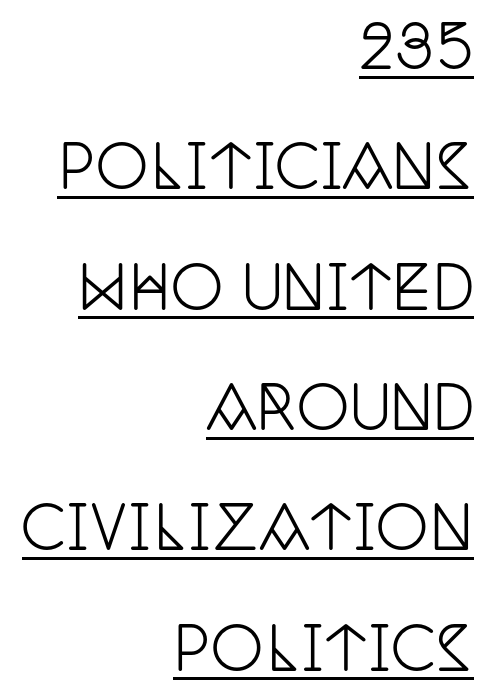
Does the lettering tilt? It doesn't — this is upright. Honestly, the rows look like they've been pulled way apart. Character widths vary here, with narrow letters taking less room than wide ones. Letter spacing: default. Descenders here cross a horizontal rule under the line.
